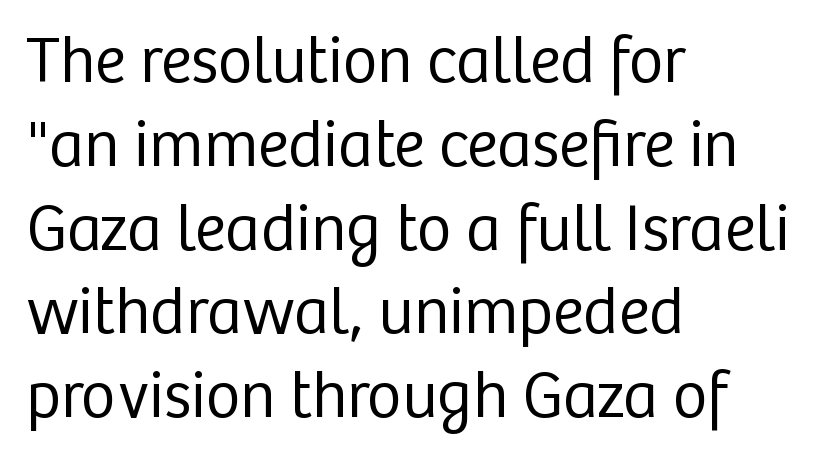
You could not count columns in this text — the font is proportionally spaced. This sample uses plain, unmodified letter spacing. Rows of type keep a routine distance in the vertical direction. Do the letters lean? They stand straight. Each stroke keeps to a modest, everyday thickness or less. This rendering features lettering with no underline.
